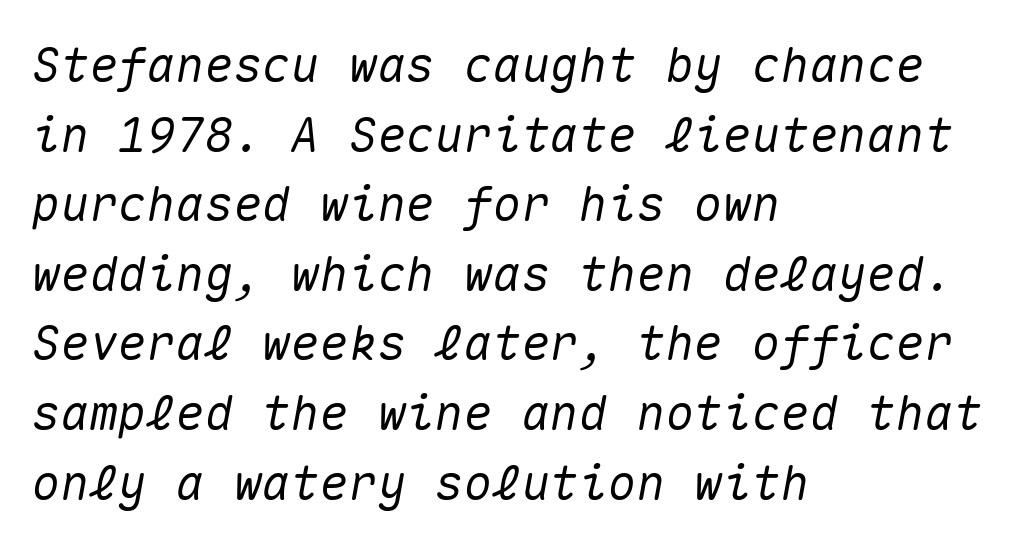
The image shows 48 px text type, italic (leaning right), monospaced; set left-aligned, normal line spacing (1.45x), normal letter spacing, not underlined; medium stroke contrast and a medium x-height.
